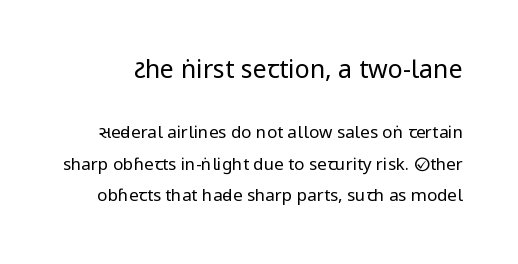
Q: Is the text bold? A: No.
Q: Is the text italic (slanted)? A: No, it is upright.
Q: Is the text underlined? A: No.
Q: Is the spacing between letters normal or unusually wide? A: Normal.
Q: Which block of text is set in a larger size, the first (top) or the second (bottom)? A: The first (top) one.
